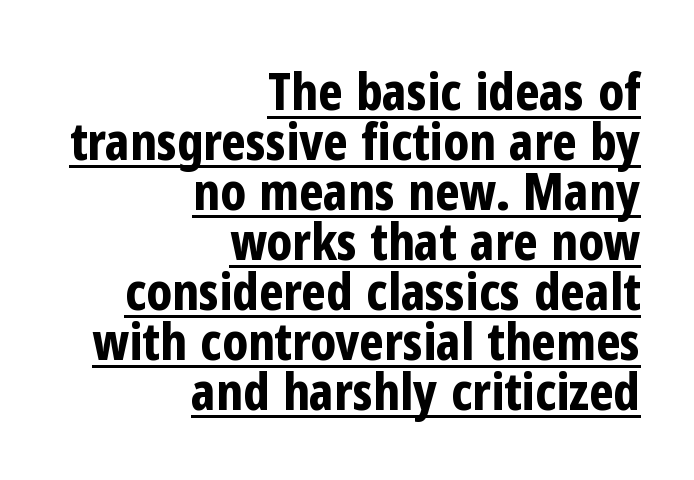
Q: Is the text bold? A: Yes.
Q: Is the text italic (slanted)? A: No, it is upright.
Q: Is the typeface a serif or a sans-serif typeface? A: Sans-serif.
Q: Is the text underlined? A: Yes.
Q: How is the paragraph aligned? A: Right-aligned.
Q: Is the spacing between letters normal or unusually wide? A: Normal.
Q: Is the spacing between lines tight, normal or loose? A: Tight.
Q: Width (condensed, normal, or wide)? A: Condensed.
Q: Stroke contrast? A: Low.
Q: x-height? A: Medium.
Q: Monospaced? A: No.
